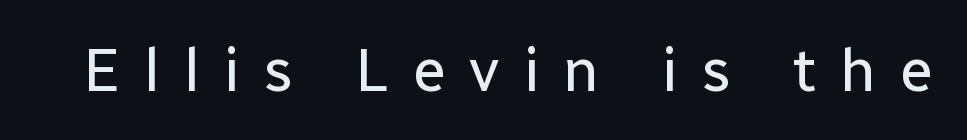
The glyphs in this specimen are sans serif. Does the lettering tilt? It doesn't — this is upright. This sample uses expanded letter spacing, leaving extra air between glyphs. Each letter keeps its own natural width here, so spacing adapts to shape. Any mark beneath the type? The region is blank.
